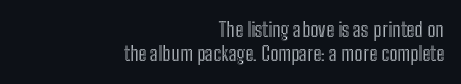
The lines in this sample share a right terminus and differ only in where they begin. The area under the type is left untouched. Characters follow at the spacing the type designer built in. This is roman type, the default non-slanted kind.
